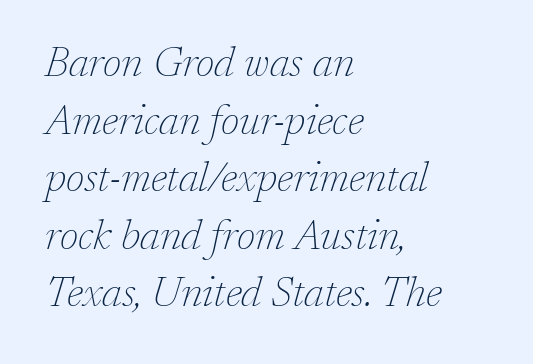
{"serif": "yes", "italic": "yes", "lean": "right", "slant_degrees": 17, "bold": "no", "weight": "thin", "width": "normal", "stroke_contrast": "low", "x_height": "medium", "monospaced": "no", "underline": "no", "align": "left", "line_spacing": "normal", "line_spacing_ratio": 1.37, "letter_spacing": "normal", "letter_spacing_em": 0.0, "glyph_px": 42}
